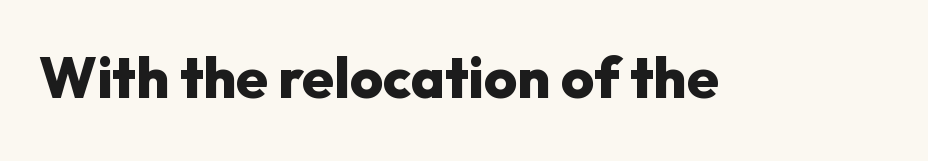
The image shows 57 px heavy sans-serif type, upright; set normal letter spacing, not underlined; low stroke contrast and a medium x-height.
